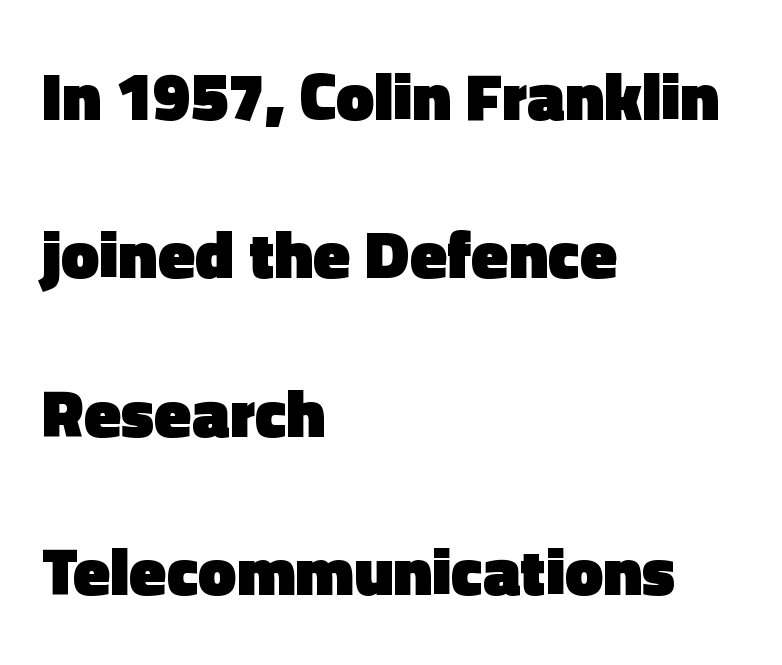
{"serif": "no", "italic": "no", "bold": "yes", "weight": "heavy", "width": "normal", "x_height": "medium", "monospaced": "no", "underline": "no", "align": "left", "line_spacing": "loose", "line_spacing_ratio": 2.33, "letter_spacing": "normal", "letter_spacing_em": 0.0, "glyph_px": 68}
